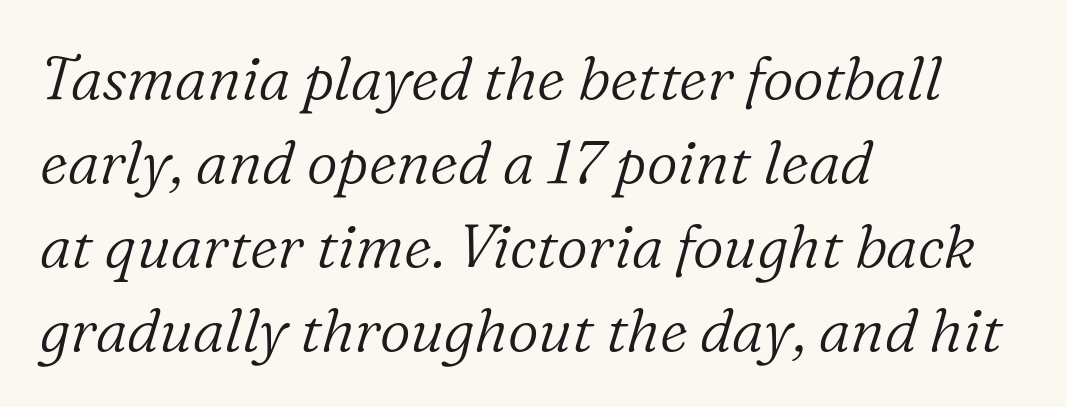
{"serif": "yes", "italic": "yes", "lean": "right", "slant_degrees": 16, "bold": "no", "weight": "light", "width": "normal", "stroke_contrast": "low", "x_height": "medium", "monospaced": "no", "underline": "no", "align": "left", "line_spacing": "normal", "line_spacing_ratio": 1.4, "letter_spacing": "normal", "letter_spacing_em": 0.0, "glyph_px": 60}
